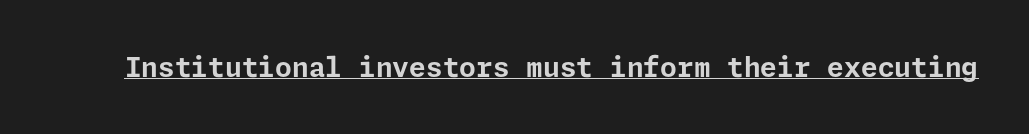
The letters stand straight up with perfectly vertical stems. Between one letter and the next there's only the usual sliver of space. Underlining? Definitely there. Strokes here are thick enough to call this a true bold.
